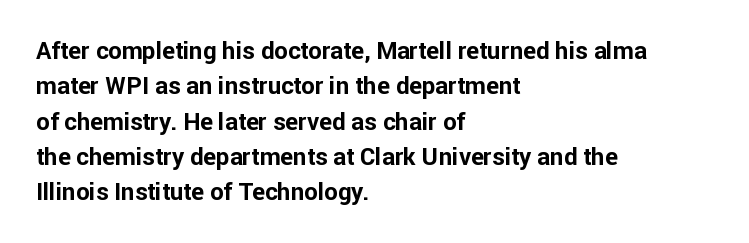
{"italic": "no", "bold": "yes", "underline": "no", "align": "left", "line_spacing": "normal", "line_spacing_ratio": 1.47, "letter_spacing": "normal", "letter_spacing_em": 0.0, "glyph_px": 24}
